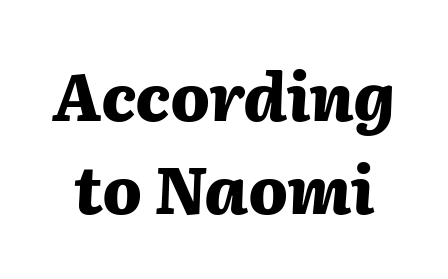
{"italic": "yes", "lean": "right", "slant_degrees": 2, "bold": "yes", "weight": "heavy", "width": "normal", "stroke_contrast": "medium", "x_height": "medium", "monospaced": "no", "underline": "no", "line_spacing": "normal", "line_spacing_ratio": 1.43, "letter_spacing": "normal", "letter_spacing_em": 0.0, "glyph_px": 65}
